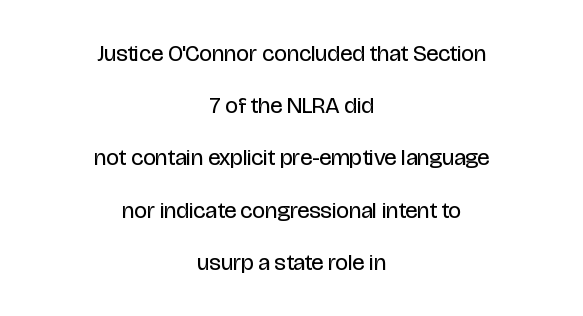
What's the leading like? Stretched, with rows far apart. This is not heavy type; no bold has been used. This is roman type, the default non-slanted kind. The gaps between neighbouring characters are ordinary and unremarkable.
